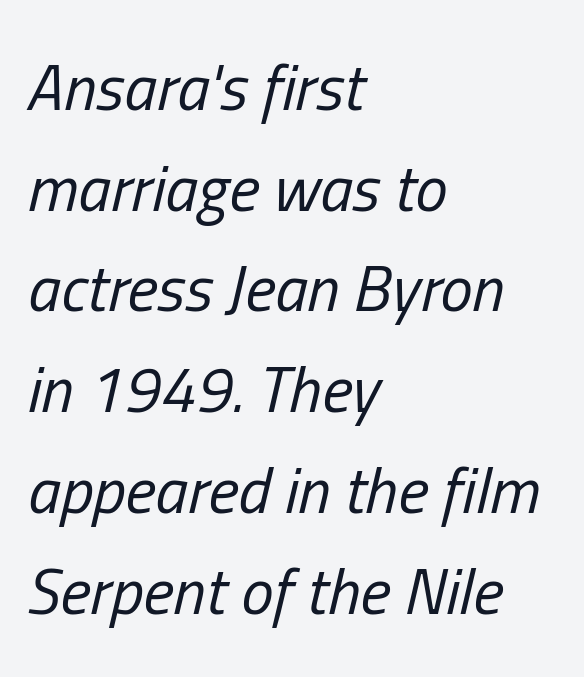
{"italic": "yes", "lean": "right", "slant_degrees": 13, "bold": "no", "weight": "regular", "width": "condensed", "stroke_contrast": "low", "x_height": "medium", "monospaced": "no", "underline": "no", "align": "left", "line_spacing": "normal", "line_spacing_ratio": 1.55, "letter_spacing": "normal", "letter_spacing_em": 0.0, "glyph_px": 65}
